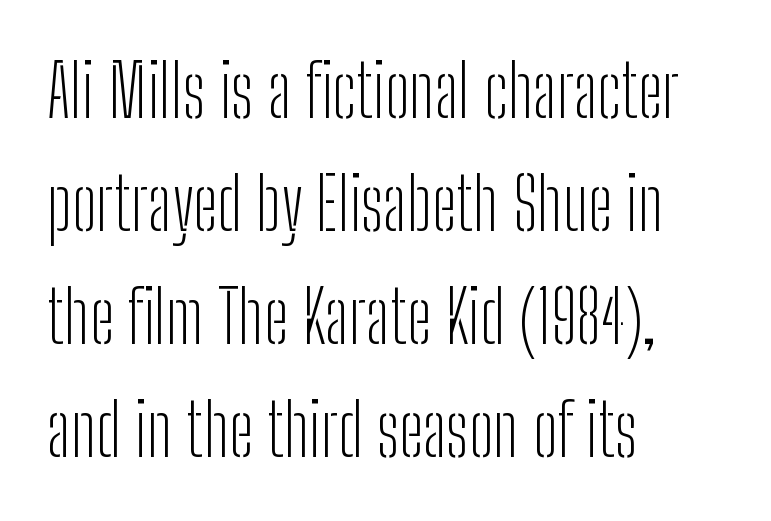
The image shows 72 px light, condensed sans-serif type, upright; set left-aligned, normal line spacing (1.57x), normal letter spacing, not underlined; low stroke contrast and a medium x-height.
